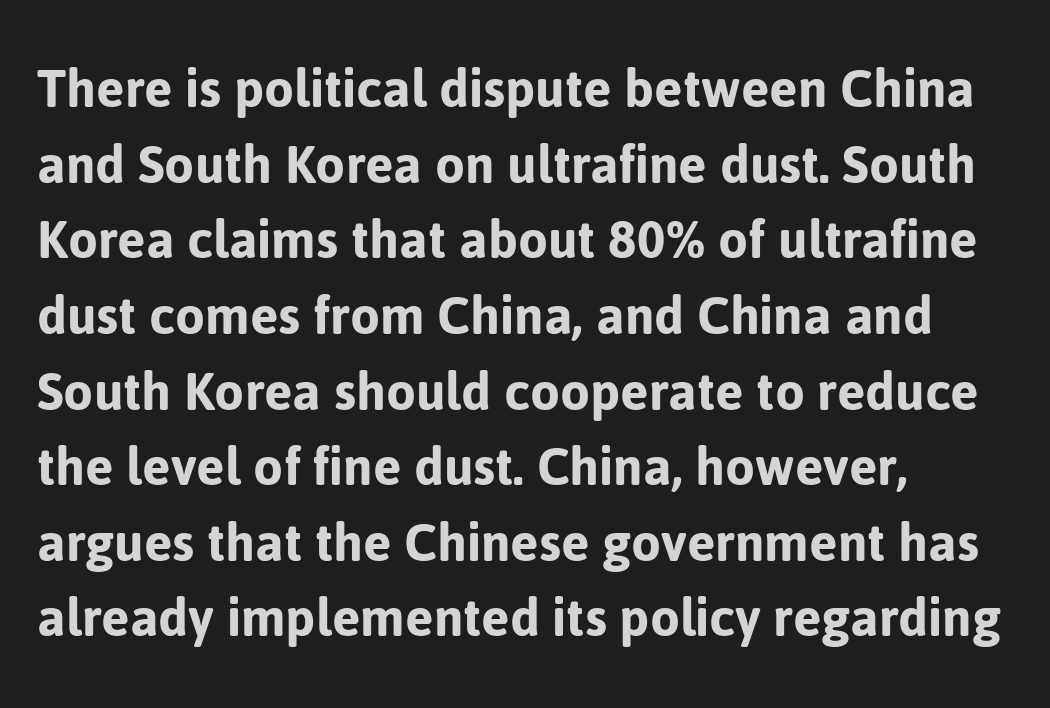
These lines were composed using upright roman letters. Typeset ragged right — the left edge is the straight one. Observe the absence of serifs on each vertical stroke in this sample. The glyphs are unaccompanied by any horizontal stroke below them.
